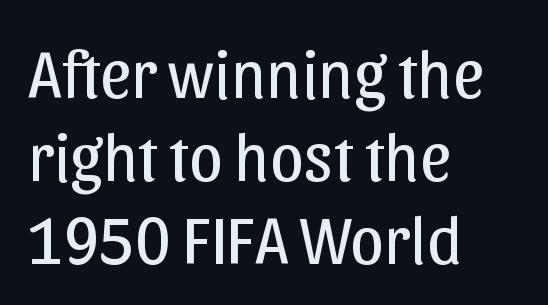
Q: Is the text bold? A: No.
Q: Is the text italic (slanted)? A: No, it is upright.
Q: Is the typeface a serif or a sans-serif typeface? A: Sans-serif.
Q: Is the text underlined? A: No.
Q: How is the paragraph aligned? A: Left-aligned.
Q: Is the spacing between letters normal or unusually wide? A: Normal.
Q: Width (condensed, normal, or wide)? A: Normal.
Q: Stroke contrast? A: Low.
Q: x-height? A: Medium.
Q: Monospaced? A: No.
